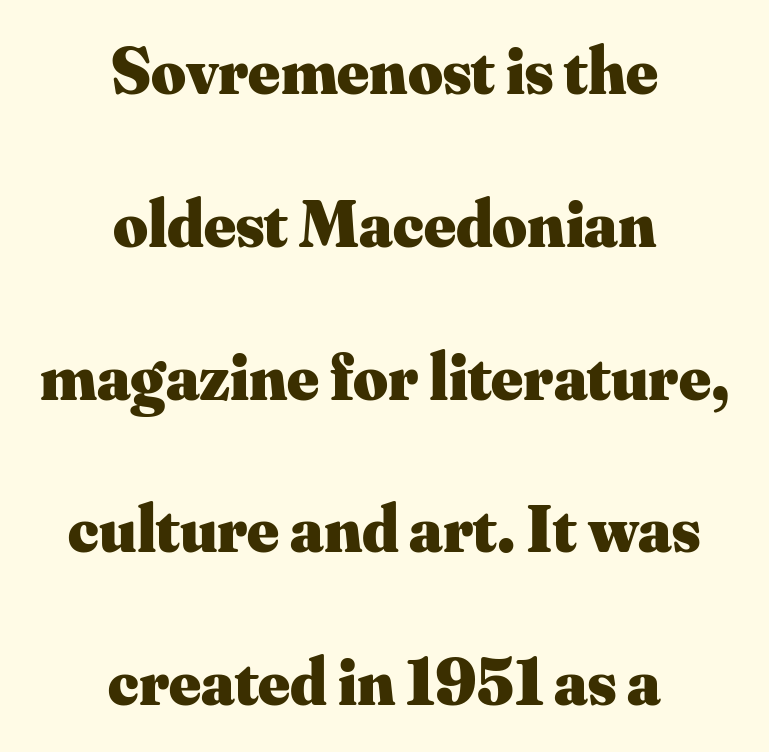
Thick stems and heavy bowls — unmistakably bold. This sample uses a serif face. The designer dialed line spacing up above the default. Letters rest on an invisible, unmarked baseline. Short note: letters normally spaced. If you folded the block vertically in half, each line would mirror itself in length.
